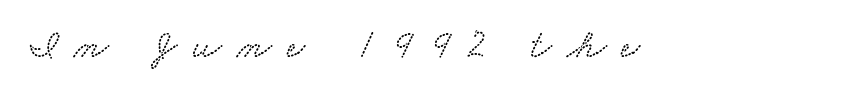
The image shows 40 px wide type; set unusually wide letter spacing (+0.38 em), not underlined; low stroke contrast and a small x-height.
